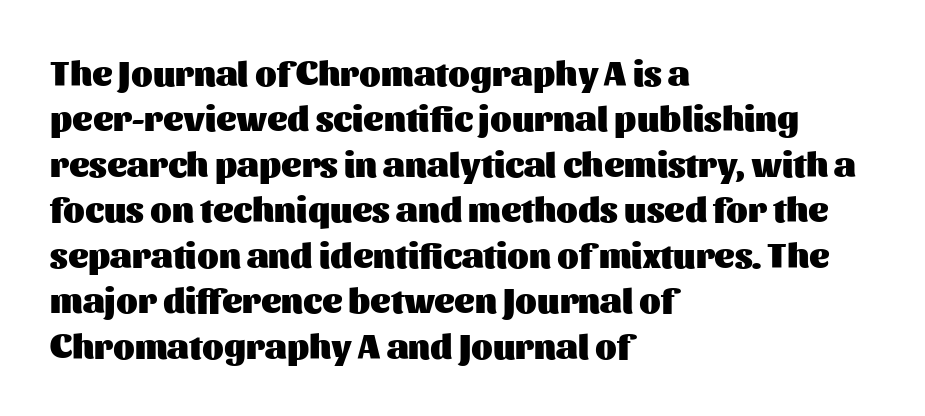
Compared with typical paragraphs, the rows here are spaced about the same. Teacher's note: observe the even left margin — that is flush-left alignment. What kind of face is this? One without serifs — a sans. The characters look thick and weighty, a clear bold.
